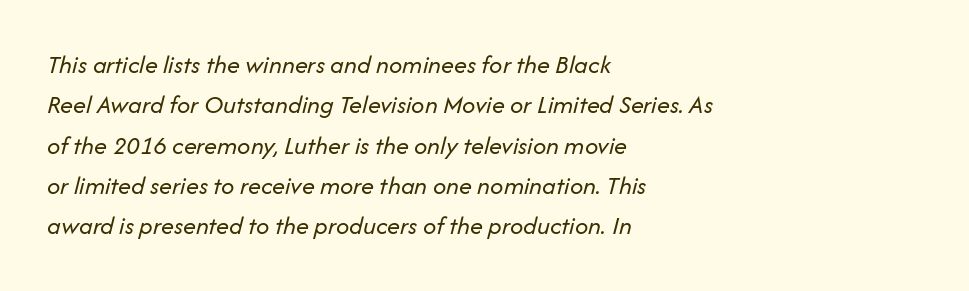
Q: Is the text bold? A: No.
Q: Is the text italic (slanted)? A: Yes, it leans right by about 14 degrees.
Q: Is the text underlined? A: No.
Q: How is the paragraph aligned? A: Left-aligned.
Q: Is the spacing between letters normal or unusually wide? A: Normal.
Q: Is the spacing between lines tight, normal or loose? A: Normal.
